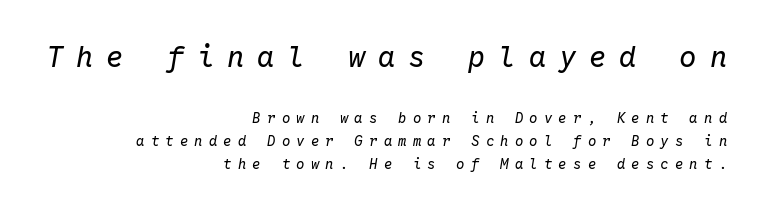
The specimen omits any rule beneath the text block's lines. Which of the two is more prominent by size? The first, at the top. A typesetter would call this monospace, since all characters share one set width. There's an unmistakable incline to the writing here. The tracking reads as deliberately expanded to a designer's eye. Each line ends at the same right margin while the left side varies.
